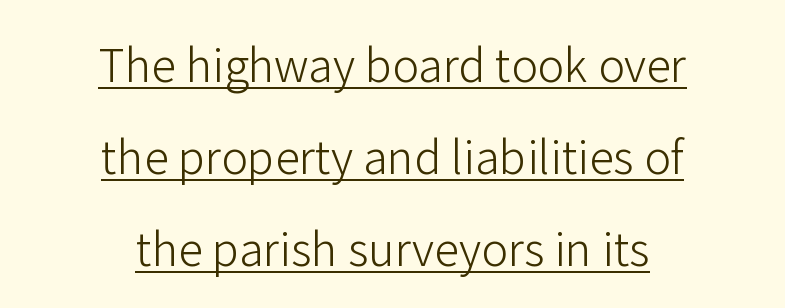
{"serif": "no", "italic": "no", "bold": "no", "weight": "light", "width": "normal", "stroke_contrast": "low", "x_height": "medium", "monospaced": "no", "underline": "yes", "align": "center", "line_spacing": "loose", "line_spacing_ratio": 2.04, "letter_spacing": "normal", "letter_spacing_em": 0.0, "glyph_px": 45}
